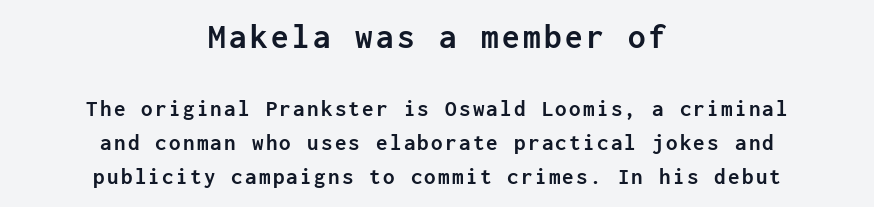
{"serif": "no", "italic": "no", "bold": "yes", "weight": "semibold", "width": "normal", "stroke_contrast": "low", "x_height": "medium", "monospaced": "yes", "underline": "no", "align": "center", "line_spacing": "normal", "line_spacing_ratio": 1.47, "larger_block": "first", "size_ratio": 1.52, "glyph_px": 35}
